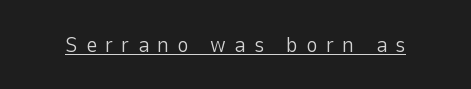
Q: Is the text bold? A: No.
Q: Is the text italic (slanted)? A: No, it is upright.
Q: Is the text underlined? A: Yes.
Q: Is the spacing between letters normal or unusually wide? A: Unusually wide.
